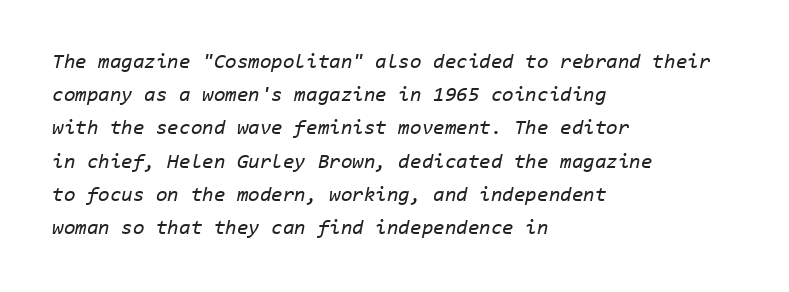
The image shows 21 px text type, italic (leaning right); set left-aligned, normal line spacing (1.58x), normal letter spacing, not underlined.
